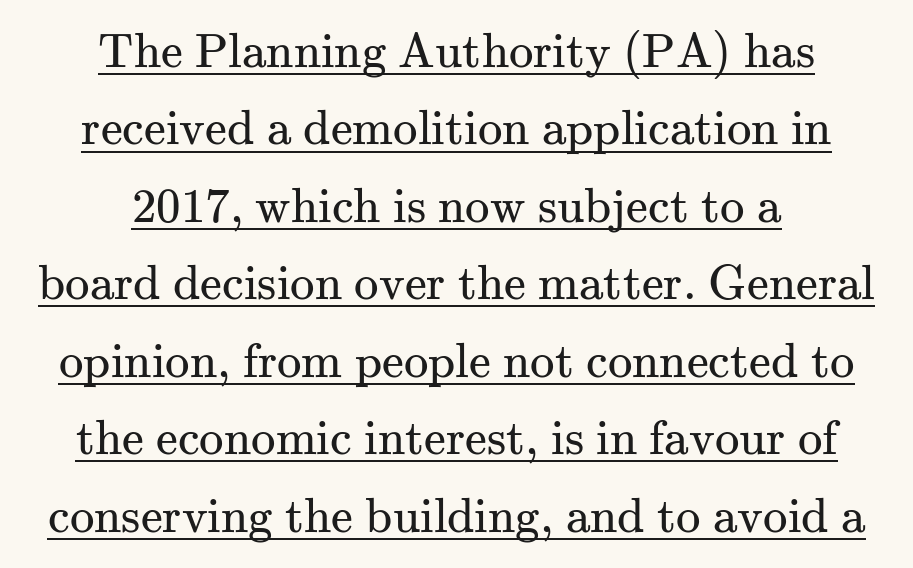
Q: Is the text bold? A: No.
Q: Is the text italic (slanted)? A: No, it is upright.
Q: Is the typeface a serif or a sans-serif typeface? A: Serif.
Q: Is the text underlined? A: Yes.
Q: How is the paragraph aligned? A: Centered.
Q: Is the spacing between letters normal or unusually wide? A: Normal.
Q: Is the spacing between lines tight, normal or loose? A: Normal.
Q: Width (condensed, normal, or wide)? A: Normal.
Q: Stroke contrast? A: Medium.
Q: x-height? A: Small.
Q: Monospaced? A: No.
